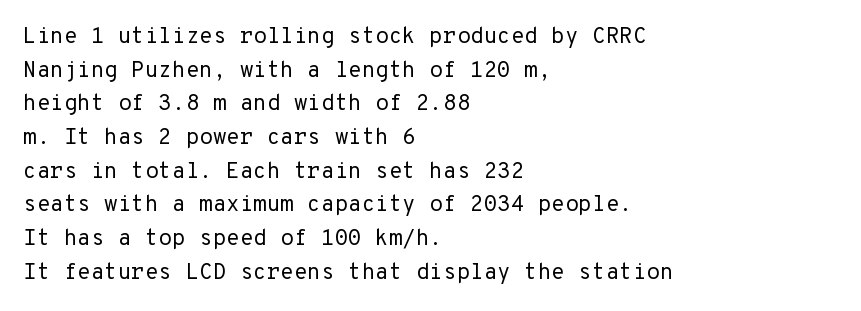
Unbolded letterforms with no extra heft. The letterforms sit shoulder to shoulder at normal distance. Line spacing here is normal. Glance below the letters and you will spot only blank space. Visually the block forms a straight wall on the left and a jagged coastline on the right.
